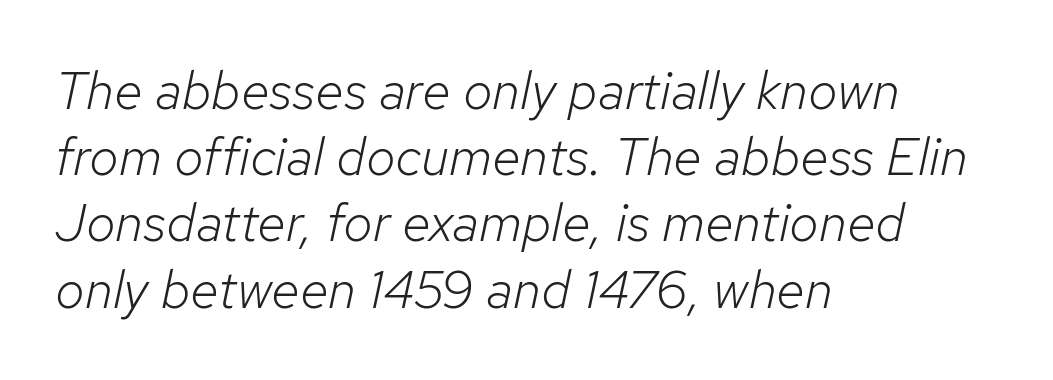
Posture: slanted. The face used here is proportionally spaced, like ordinary book or web type. These lines stack with their left ends in a neat column. Underline: absent. Is the letter spacing exaggerated? No — it looks like the ordinary default.
